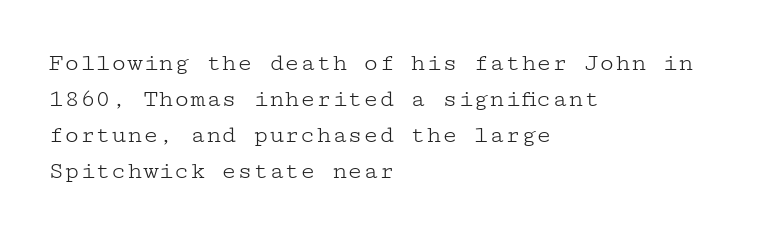
{"italic": "no", "bold": "no", "underline": "no", "align": "left", "line_spacing": "normal", "line_spacing_ratio": 1.39, "letter_spacing": "normal", "letter_spacing_em": 0.0, "glyph_px": 26}
